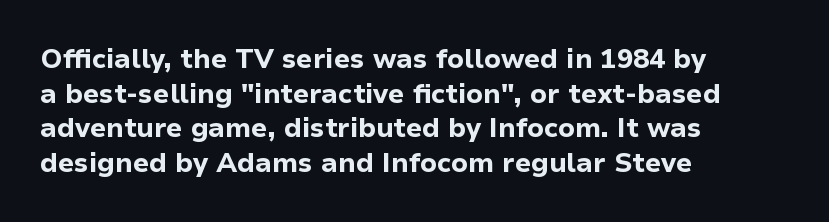
Q: Is the text bold? A: Yes.
Q: Is the text italic (slanted)? A: No, it is upright.
Q: Is the text underlined? A: No.
Q: How is the paragraph aligned? A: Left-aligned.
Q: Is the spacing between letters normal or unusually wide? A: Normal.
Q: Is the spacing between lines tight, normal or loose? A: Normal.
